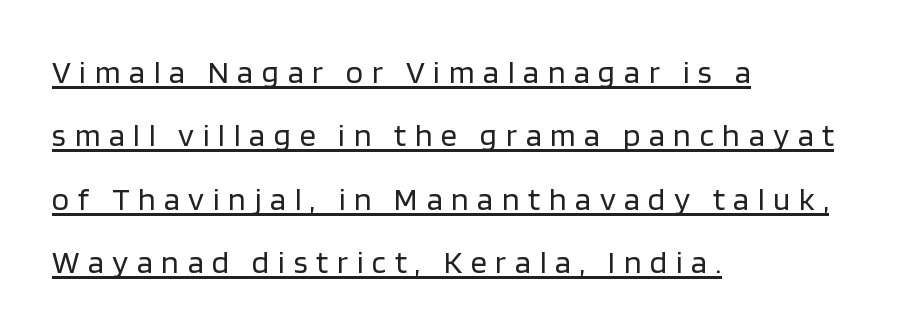
Q: Is the text bold? A: No.
Q: Is the text italic (slanted)? A: No, it is upright.
Q: Is the typeface a serif or a sans-serif typeface? A: Sans-serif.
Q: Is the text underlined? A: Yes.
Q: How is the paragraph aligned? A: Left-aligned.
Q: Is the spacing between letters normal or unusually wide? A: Unusually wide.
Q: Is the spacing between lines tight, normal or loose? A: Loose.
Q: Width (condensed, normal, or wide)? A: Normal.
Q: Stroke contrast? A: Low.
Q: x-height? A: Large.
Q: Monospaced? A: No.
